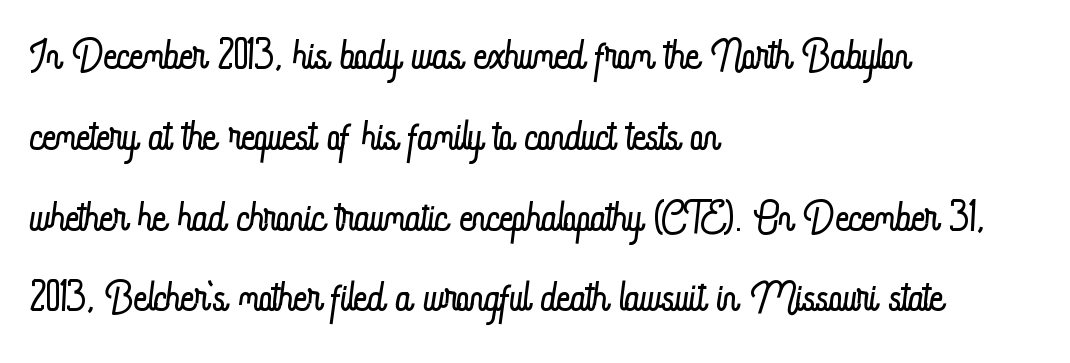
The image shows 59 px light, condensed type; set left-aligned, normal line spacing (1.37x), normal letter spacing, not underlined; low stroke contrast and a small x-height.
